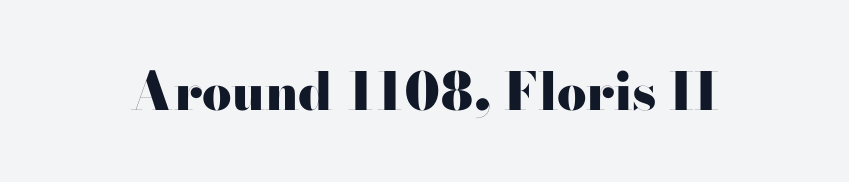
Q: Is the text bold? A: Yes.
Q: Is the text italic (slanted)? A: No, it is upright.
Q: Is the typeface a serif or a sans-serif typeface? A: Sans-serif.
Q: Is the text underlined? A: No.
Q: Is the spacing between letters normal or unusually wide? A: Normal.
Q: Width (condensed, normal, or wide)? A: Wide.
Q: Stroke contrast? A: High.
Q: x-height? A: Small.
Q: Monospaced? A: No.
